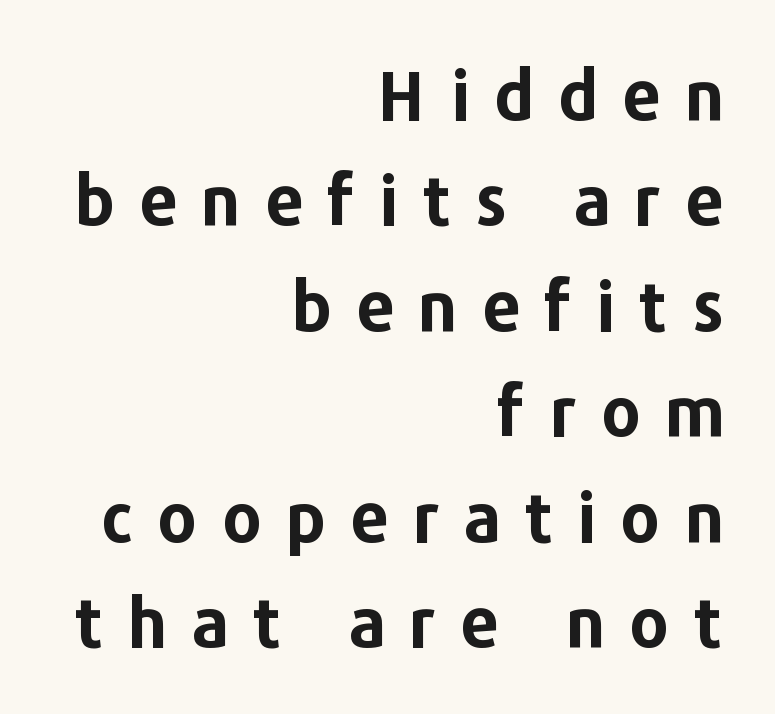
The baseline area is clear. The designer left line spacing at the default. The passage shown is emphatically bold. Unlike a traditional serif, this face leaves its strokes unadorned. Character widths vary here, with narrow letters taking less room than wide ones. How are the letters spaced? Widely, with obvious added tracking.
